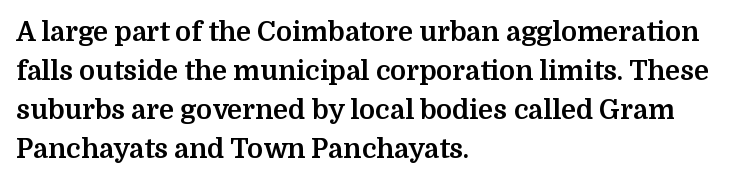
Q: Is the text bold? A: Yes.
Q: Is the text italic (slanted)? A: No, it is upright.
Q: Is the text underlined? A: No.
Q: How is the paragraph aligned? A: Left-aligned.
Q: Is the spacing between letters normal or unusually wide? A: Normal.
Q: Is the spacing between lines tight, normal or loose? A: Normal.
